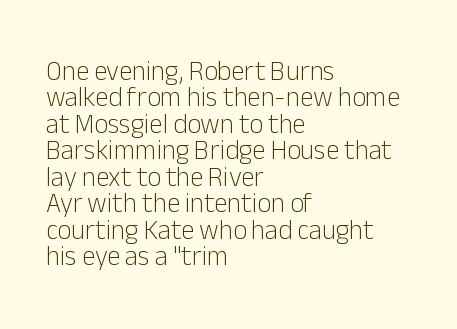
Q: Is the text bold? A: No.
Q: Is the text italic (slanted)? A: No, it is upright.
Q: Is the text underlined? A: No.
Q: How is the paragraph aligned? A: Left-aligned.
Q: Is the spacing between letters normal or unusually wide? A: Normal.
Q: Is the spacing between lines tight, normal or loose? A: Tight.
